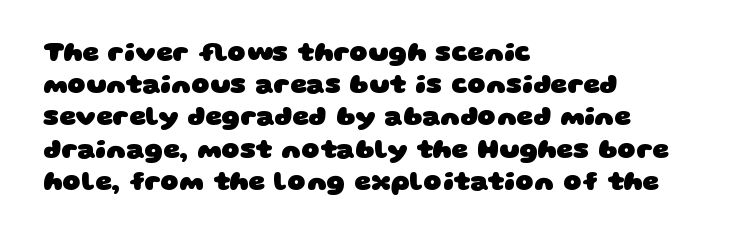
Short and long lines alike share a common starting point at left. Is the type bold? Yes — the strokes are clearly thick and heavy. The type is set solid horizontally, with unmodified tracking. Check the space under the baseline: it is left empty.
